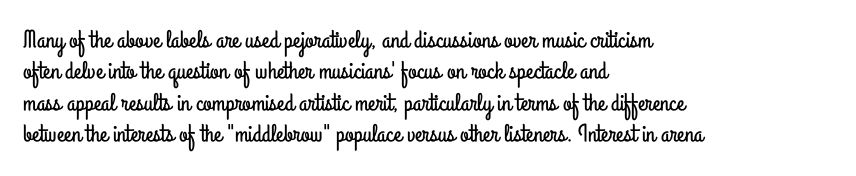
{"italic": "no", "underline": "no", "align": "left", "line_spacing": "normal", "line_spacing_ratio": 1.26, "letter_spacing": "normal", "letter_spacing_em": 0.0, "glyph_px": 25}
